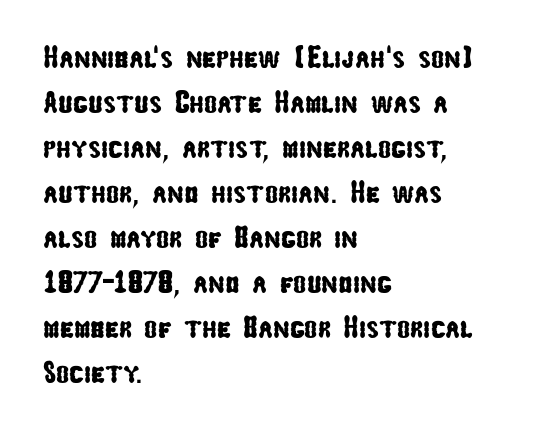
{"serif": "no", "width": "condensed", "stroke_contrast": "low", "x_height": "medium", "monospaced": "no", "underline": "no", "align": "left", "line_spacing": "normal", "line_spacing_ratio": 1.45, "letter_spacing": "normal", "letter_spacing_em": 0.0, "glyph_px": 31}
